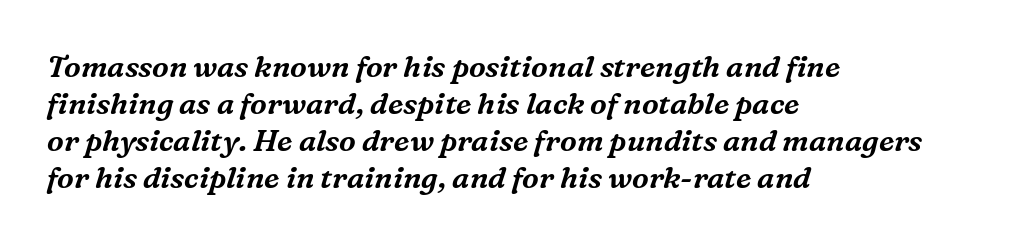
Only glyphs here, with clear space below each row. Observe the lean: these are italic letterforms. Do the characters align in a grid? No, the font is proportional. Does the type have serifs? Yes, each stem ends in a small foot.
